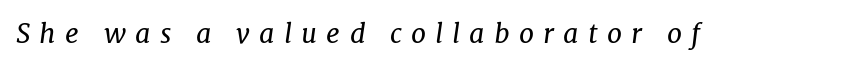
{"italic": "yes", "lean": "right", "slant_degrees": 7, "bold": "no", "underline": "no", "letter_spacing": "wide", "letter_spacing_em": 0.34, "glyph_px": 27}
